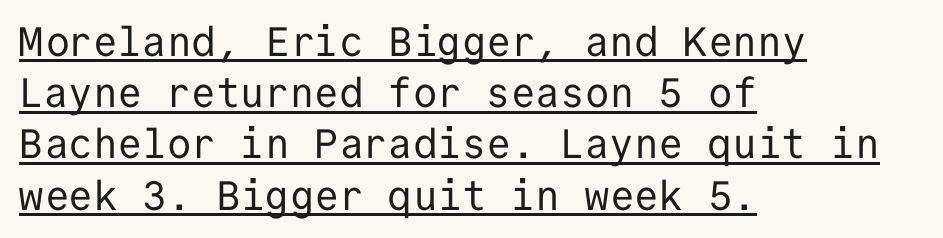
Q: Is the text bold? A: No.
Q: Is the text italic (slanted)? A: No, it is upright.
Q: Is the typeface a serif or a sans-serif typeface? A: Sans-serif.
Q: Is the text underlined? A: Yes.
Q: How is the paragraph aligned? A: Left-aligned.
Q: Is the spacing between letters normal or unusually wide? A: Normal.
Q: Is the spacing between lines tight, normal or loose? A: Normal.
Q: Width (condensed, normal, or wide)? A: Normal.
Q: Stroke contrast? A: Low.
Q: x-height? A: Medium.
Q: Monospaced? A: Yes.
